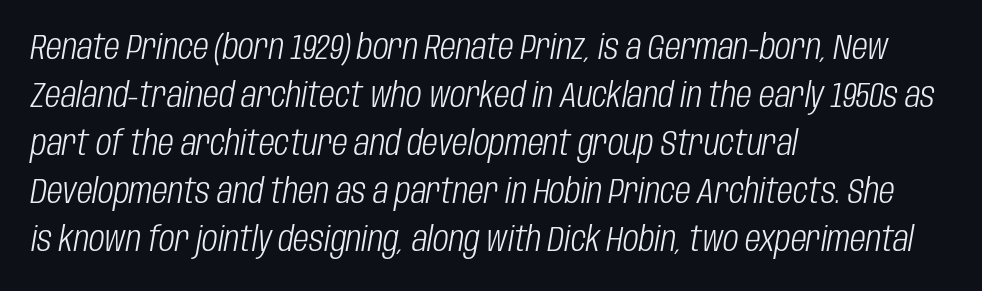
The image shows 34 px light, condensed type, italic (leaning right); set left-aligned, normal line spacing (1.41x), normal letter spacing, not underlined; low stroke contrast and a large x-height.
